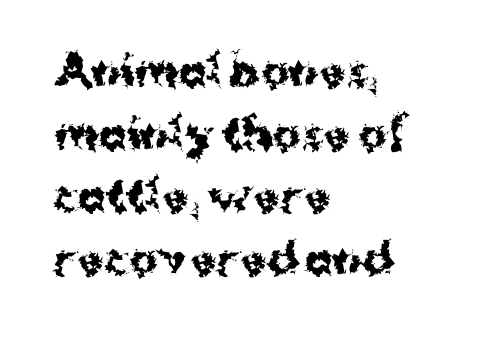
{"serif": "no", "italic": "no", "bold": "yes", "weight": "bold", "width": "normal", "stroke_contrast": "medium", "x_height": "medium", "monospaced": "no", "underline": "no", "align": "left", "line_spacing": "normal", "line_spacing_ratio": 1.49, "letter_spacing": "normal", "letter_spacing_em": 0.0, "glyph_px": 42}
